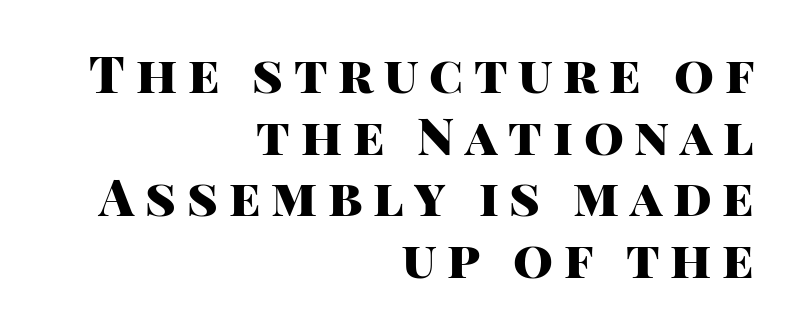
Q: Is the text bold? A: Yes.
Q: Is the text italic (slanted)? A: No, it is upright.
Q: Is the typeface a serif or a sans-serif typeface? A: Sans-serif.
Q: Is the text underlined? A: No.
Q: How is the paragraph aligned? A: Right-aligned.
Q: Is the spacing between letters normal or unusually wide? A: Unusually wide.
Q: Width (condensed, normal, or wide)? A: Normal.
Q: Stroke contrast? A: High.
Q: x-height? A: Large.
Q: Monospaced? A: No.
